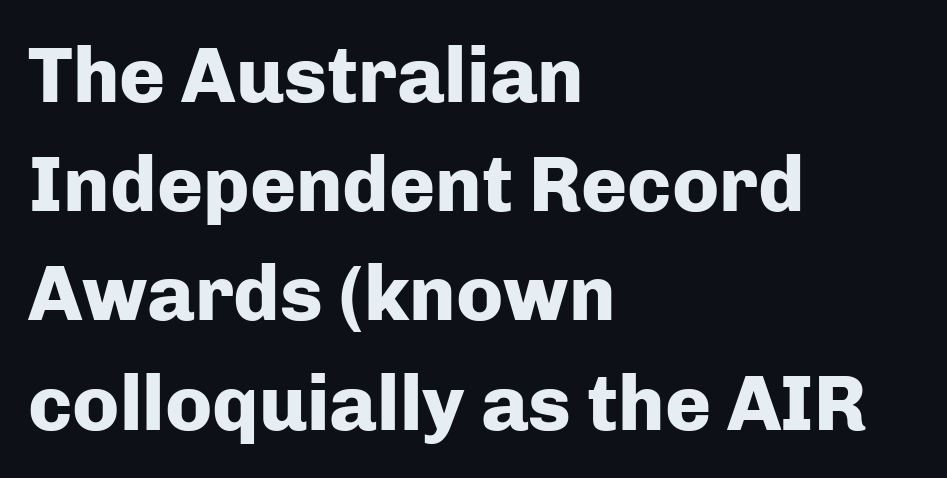
Each letter keeps its own natural width here, so spacing adapts to shape. Horizontal bands of white between lines are of average thickness. The rendering shows plain stroke endings on the letterforms — a sans-serif design. Posture: vertical. How are the letters spaced? Ordinarily, with no added tracking. Descenders are the only things crossing below the line.
